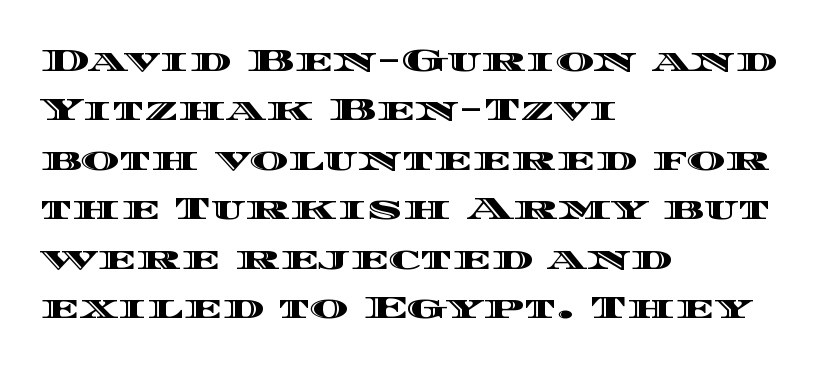
Q: Is the text italic (slanted)? A: No, it is upright.
Q: Is the text underlined? A: No.
Q: How is the paragraph aligned? A: Left-aligned.
Q: Is the spacing between letters normal or unusually wide? A: Normal.
Q: Is the spacing between lines tight, normal or loose? A: Normal.
Q: Width (condensed, normal, or wide)? A: Wide.
Q: x-height? A: Large.
Q: Monospaced? A: No.
